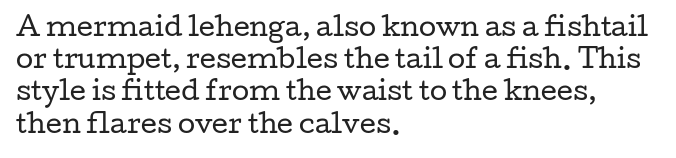
These lines keep a tight, regular rhythm from letter to letter. This sample is left-justified, so line endings fall wherever the words run out. The space between consecutive lines is moderate. Do the letters lean? They stand straight. The passage shown is not underscored anywhere. Stems and bowls with no extra thickness — not bold.
